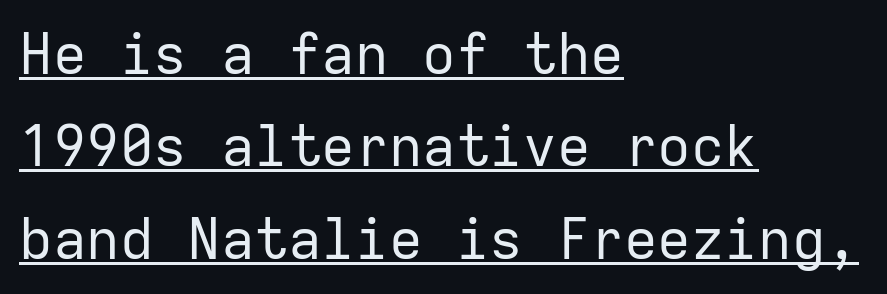
A student would call this left alignment; a typographer would say flush left, rag right. The letters stand upright; this is a roman face. The sample's only ornament is a line tracing under the words. Is this a fixed-width face? Yes — each glyph sits in an identical cell. Nothing heavy about these letters — not bold at all. The vertical gap from one line to the next is medium.
